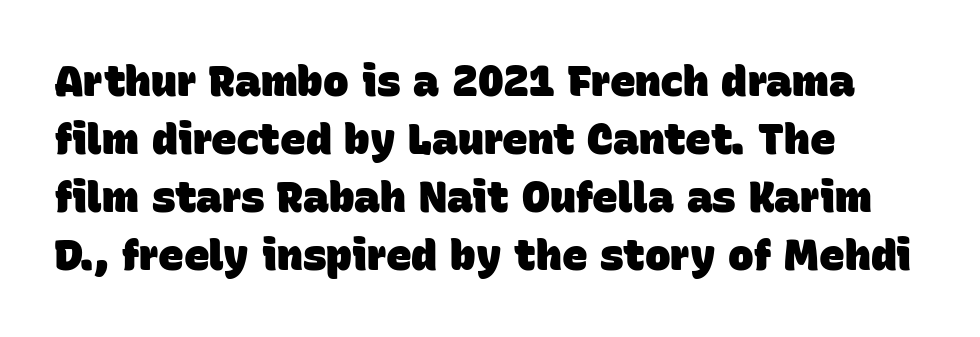
Q: Is the text bold? A: Yes.
Q: Is the typeface a serif or a sans-serif typeface? A: Sans-serif.
Q: Is the text underlined? A: No.
Q: How is the paragraph aligned? A: Left-aligned.
Q: Is the spacing between letters normal or unusually wide? A: Normal.
Q: Is the spacing between lines tight, normal or loose? A: Normal.
Q: Width (condensed, normal, or wide)? A: Normal.
Q: Stroke contrast? A: Low.
Q: x-height? A: Large.
Q: Monospaced? A: No.
